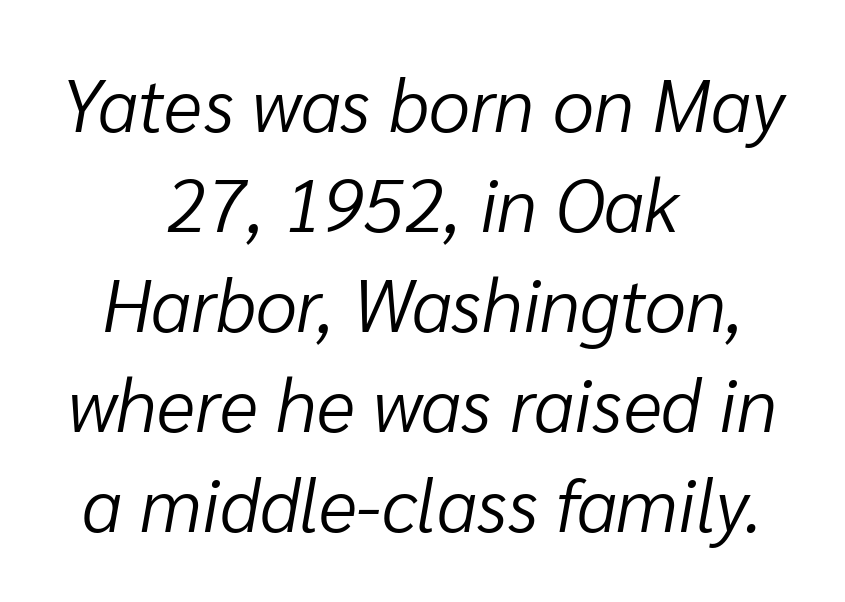
The block of text has a typical density, with ordinary space between rows. The setting favours the middle, as headings and verse often do. The horizontal fit of the characters is conventional and even. Spacing verdict: proportional, widths tailored to each character.
